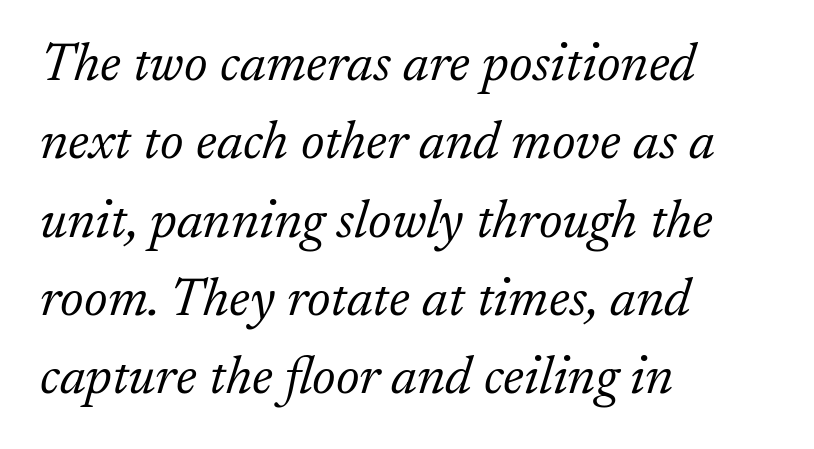
Q: Is the text bold? A: No.
Q: Is the text italic (slanted)? A: Yes, it leans right by about 17 degrees.
Q: Is the typeface a serif or a sans-serif typeface? A: Serif.
Q: Is the text underlined? A: No.
Q: How is the paragraph aligned? A: Left-aligned.
Q: Is the spacing between letters normal or unusually wide? A: Normal.
Q: Is the spacing between lines tight, normal or loose? A: Normal.
Q: Width (condensed, normal, or wide)? A: Normal.
Q: Stroke contrast? A: Low.
Q: x-height? A: Small.
Q: Monospaced? A: No.
